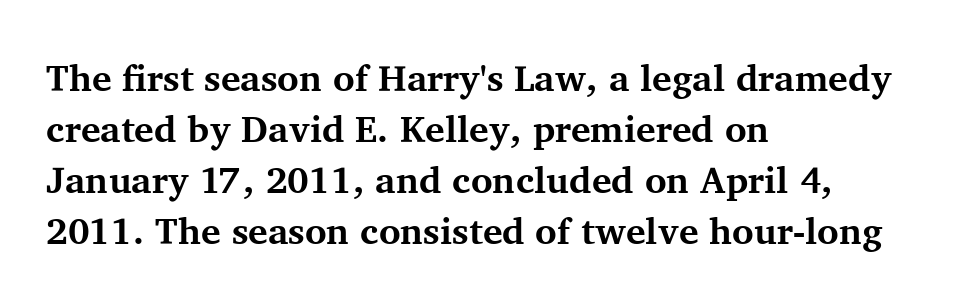
The image shows 37 px bold serif type, upright; set left-aligned, normal line spacing (1.38x), normal letter spacing, not underlined; medium stroke contrast and a medium x-height.
